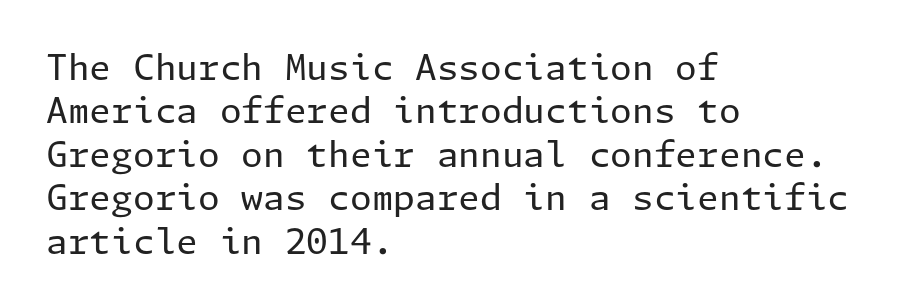
{"serif": "no", "italic": "no", "bold": "no", "weight": "regular", "width": "normal", "stroke_contrast": "low", "x_height": "medium", "underline": "no", "align": "left", "line_spacing_ratio": 1.24, "letter_spacing": "normal", "letter_spacing_em": 0.0, "glyph_px": 35}
